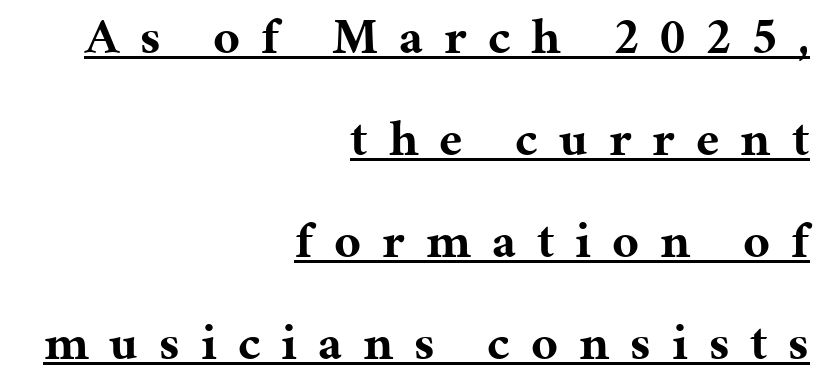
The image shows 51 px bold serif type, upright; set right-aligned, loose line spacing (2.0x), unusually wide letter spacing (+0.41 em), underlined; medium stroke contrast and a medium x-height.
